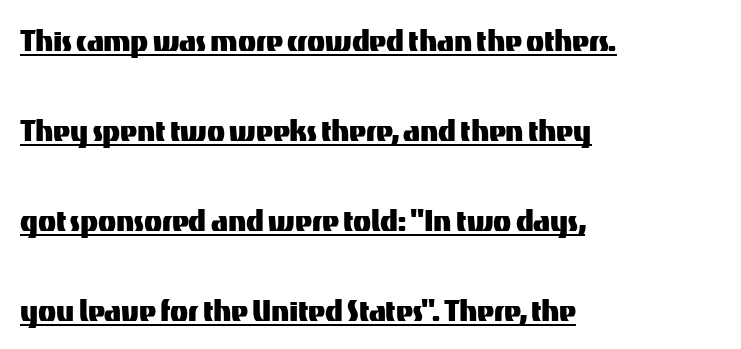
{"serif": "no", "italic": "no", "width": "normal", "stroke_contrast": "medium", "x_height": "medium", "monospaced": "no", "underline": "yes", "align": "left", "line_spacing": "loose", "line_spacing_ratio": 2.43, "letter_spacing": "normal", "letter_spacing_em": 0.0, "glyph_px": 37}
